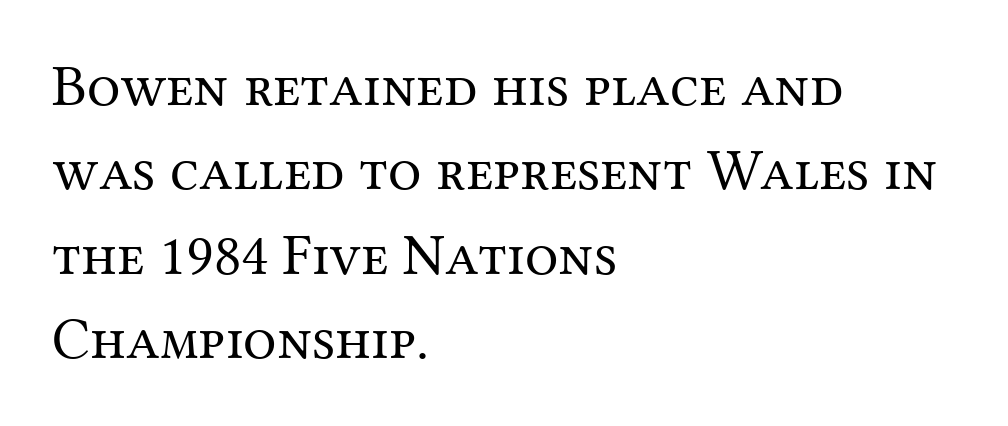
Q: Is the text bold? A: No.
Q: Is the text italic (slanted)? A: No, it is upright.
Q: Is the typeface a serif or a sans-serif typeface? A: Serif.
Q: Is the text underlined? A: No.
Q: How is the paragraph aligned? A: Left-aligned.
Q: Is the spacing between letters normal or unusually wide? A: Normal.
Q: Is the spacing between lines tight, normal or loose? A: Normal.
Q: Width (condensed, normal, or wide)? A: Normal.
Q: Stroke contrast? A: Medium.
Q: x-height? A: Medium.
Q: Monospaced? A: No.
